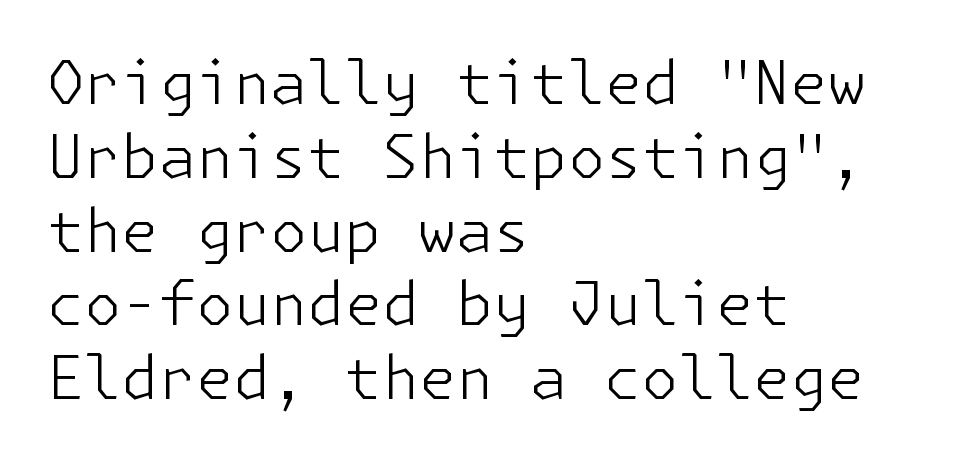
{"serif": "no", "italic": "no", "bold": "no", "weight": "light", "width": "normal", "stroke_contrast": "low", "x_height": "medium", "underline": "no", "align": "left", "line_spacing_ratio": 1.23, "letter_spacing": "normal", "letter_spacing_em": 0.0, "glyph_px": 60}
